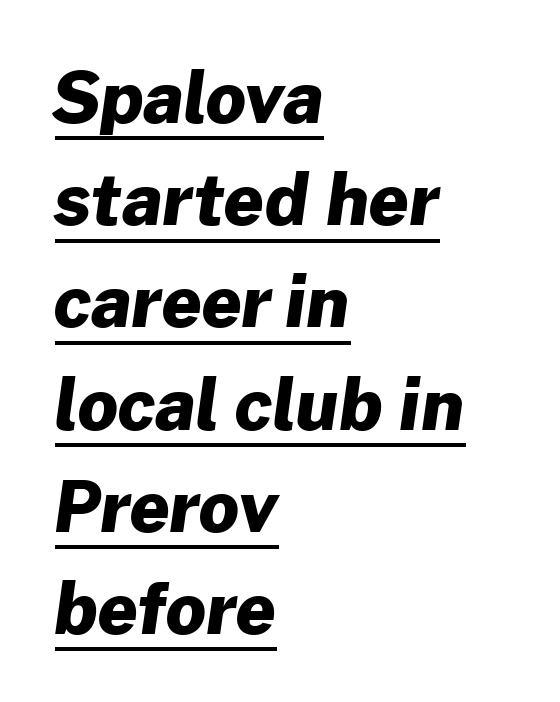
The image shows 70 px heavy sans-serif type; set left-aligned, normal line spacing (1.46x), normal letter spacing, underlined; low stroke contrast and a medium x-height.
